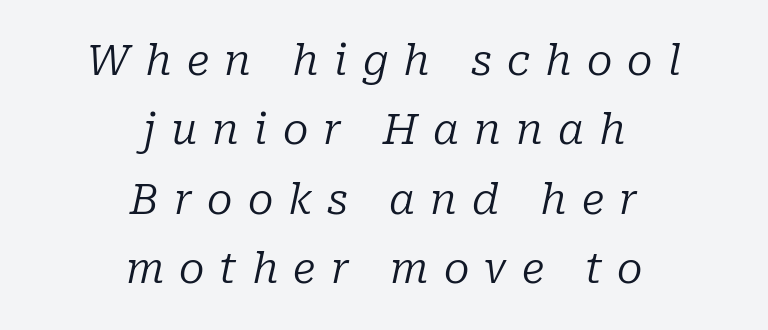
The image shows 42 px regular-weight serif type, italic (leaning right); set centered, normal line spacing (1.65x), unusually wide letter spacing (+0.36 em), not underlined; low stroke contrast and a medium x-height.
